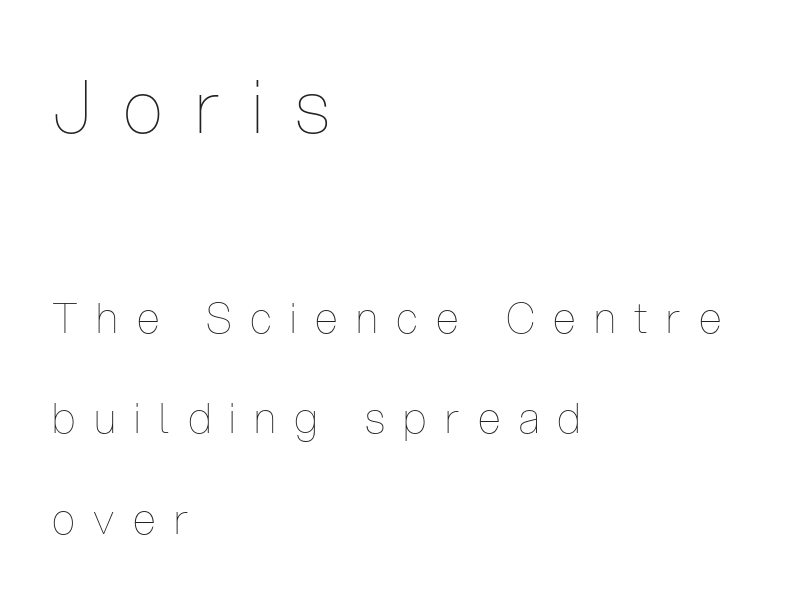
Q: Is the text bold? A: No.
Q: Is the text italic (slanted)? A: No, it is upright.
Q: Is the text underlined? A: No.
Q: How is the paragraph aligned? A: Left-aligned.
Q: Is the spacing between letters normal or unusually wide? A: Unusually wide.
Q: Is the spacing between lines tight, normal or loose? A: Loose.
Q: Which block of text is set in a larger size, the first (top) or the second (bottom)? A: The first (top) one.
Q: Width (condensed, normal, or wide)? A: Condensed.
Q: Stroke contrast? A: Low.
Q: x-height? A: Medium.
Q: Monospaced? A: No.
